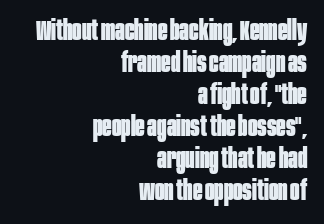
The image shows 28 px bold, condensed sans-serif type, upright; set right-aligned, tight line spacing (1.14x), normal letter spacing, not underlined; low stroke contrast and a large x-height.
